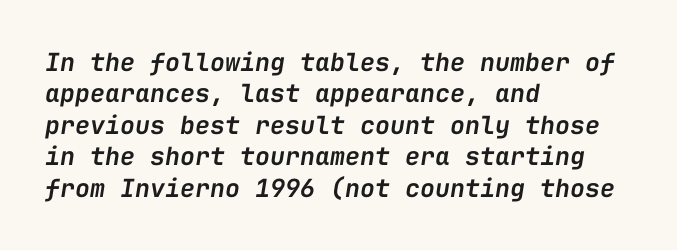
{"italic": "yes", "lean": "right", "slant_degrees": 9, "bold": "semi", "underline": "no", "align": "left", "line_spacing": "normal", "line_spacing_ratio": 1.26, "letter_spacing": "normal", "letter_spacing_em": 0.0, "glyph_px": 25}
